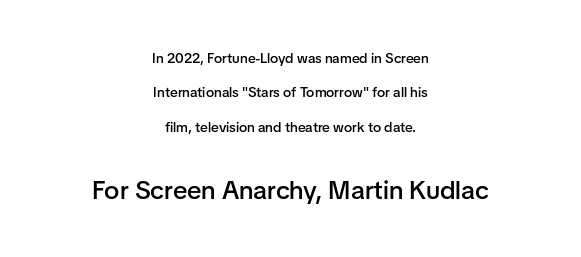
Q: Is the text bold? A: Semi-bold.
Q: Is the text italic (slanted)? A: No, it is upright.
Q: Is the text underlined? A: No.
Q: How is the paragraph aligned? A: Centered.
Q: Is the spacing between letters normal or unusually wide? A: Normal.
Q: Is the spacing between lines tight, normal or loose? A: Loose.
Q: Which block of text is set in a larger size, the first (top) or the second (bottom)? A: The second (bottom) one.
